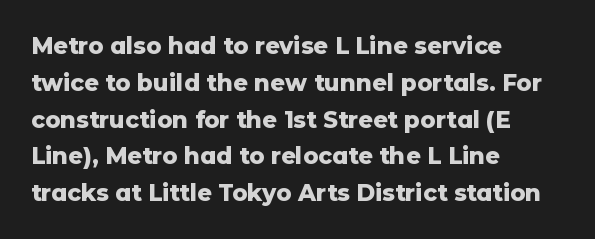
Q: Is the text bold? A: Yes.
Q: Is the text italic (slanted)? A: No, it is upright.
Q: Is the text underlined? A: No.
Q: How is the paragraph aligned? A: Left-aligned.
Q: Is the spacing between letters normal or unusually wide? A: Normal.
Q: Is the spacing between lines tight, normal or loose? A: Normal.
